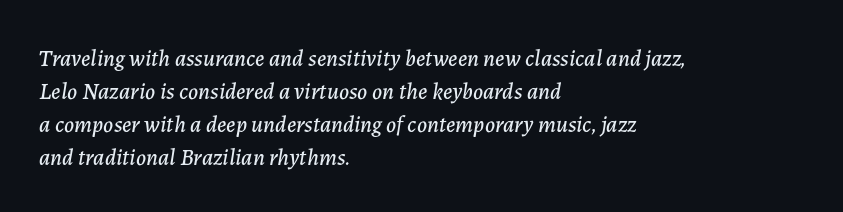
The words here are not underlined. The glyphs look as if they've been sheared to an angle. Is the letter spacing exaggerated? No — it looks like the ordinary default. Alignment: flush left. The passage shown stacks its lines at a standard gap.
